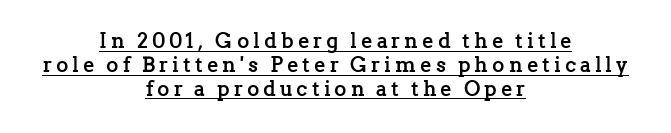
Q: Is the text bold? A: Yes.
Q: Is the text italic (slanted)? A: No, it is upright.
Q: Is the text underlined? A: Yes.
Q: How is the paragraph aligned? A: Centered.
Q: Is the spacing between lines tight, normal or loose? A: Tight.
